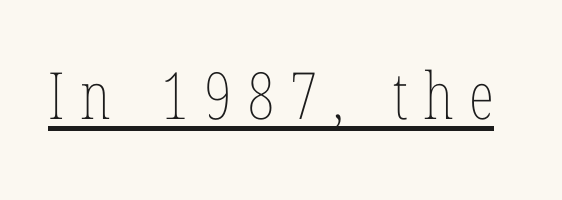
Q: Is the text bold? A: No.
Q: Is the text italic (slanted)? A: No, it is upright.
Q: Is the text underlined? A: Yes.
Q: Is the spacing between letters normal or unusually wide? A: Unusually wide.
Q: Width (condensed, normal, or wide)? A: Condensed.
Q: Stroke contrast? A: Low.
Q: x-height? A: Medium.
Q: Monospaced? A: No.
